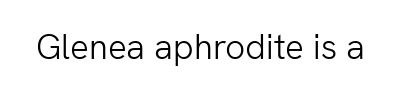
The image shows 35 px light sans-serif type, upright; set normal letter spacing, not underlined; low stroke contrast and a medium x-height.
